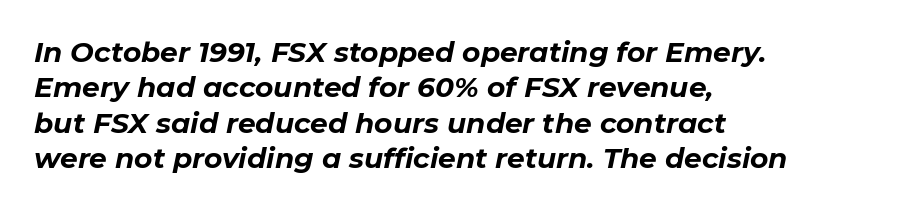
Q: Is the text bold? A: Yes.
Q: Is the text italic (slanted)? A: Yes, it leans right by about 11 degrees.
Q: Is the text underlined? A: No.
Q: How is the paragraph aligned? A: Left-aligned.
Q: Is the spacing between letters normal or unusually wide? A: Normal.
Q: Is the spacing between lines tight, normal or loose? A: Normal.
Q: Width (condensed, normal, or wide)? A: Normal.
Q: Stroke contrast? A: Low.
Q: x-height? A: Medium.
Q: Monospaced? A: No.
